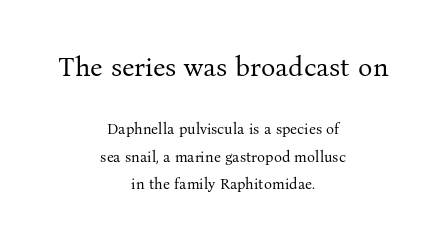
The image shows 27 px text type, upright; set centered, line spacing 1.81x, normal letter spacing, not underlined; the first (top) block is 1.8x larger.
